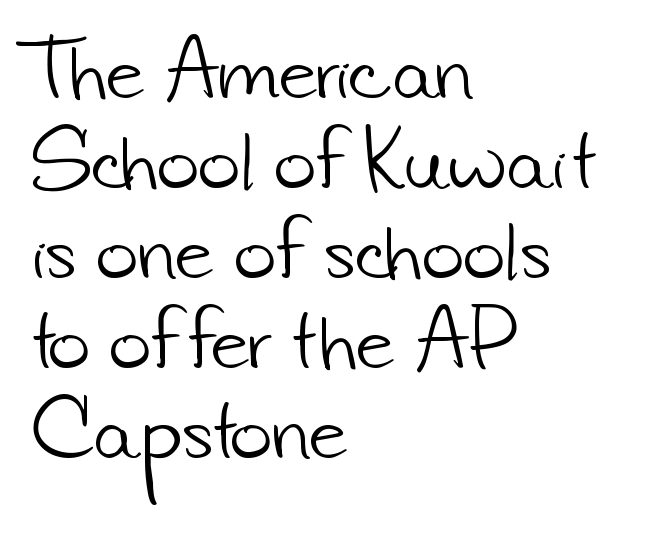
The image shows 72 px light sans-serif type; set left-aligned, normal line spacing (1.25x), normal letter spacing, not underlined; low stroke contrast and a small x-height.
